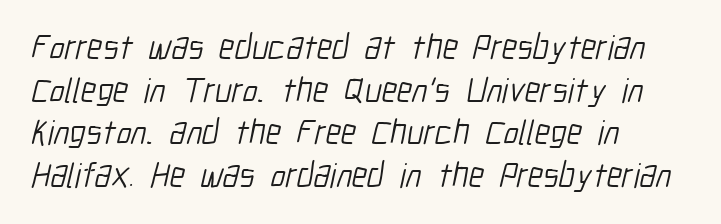
Q: Is the text bold? A: No.
Q: Is the typeface a serif or a sans-serif typeface? A: Sans-serif.
Q: Is the text underlined? A: No.
Q: How is the paragraph aligned? A: Left-aligned.
Q: Is the spacing between letters normal or unusually wide? A: Normal.
Q: Width (condensed, normal, or wide)? A: Condensed.
Q: Stroke contrast? A: Low.
Q: x-height? A: Medium.
Q: Monospaced? A: No.
